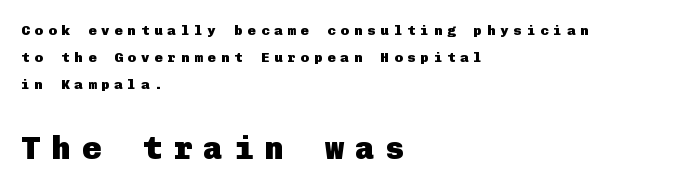
The image shows 32 px heavy sans-serif type, upright; set left-aligned, loose line spacing (1.94x), unusually wide letter spacing (+0.35 em), not underlined; the second (bottom) block is 2.29x larger; low stroke contrast and a medium x-height.
